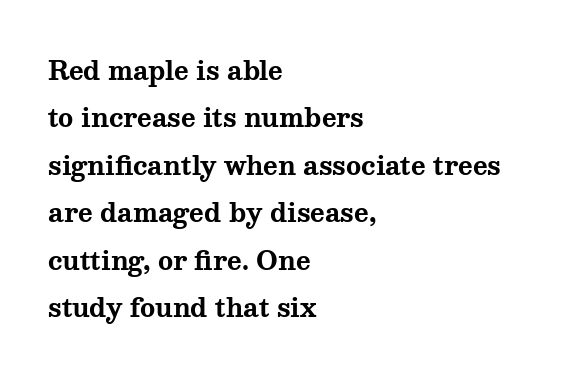
{"italic": "no", "bold": "yes", "underline": "no", "align": "left", "line_spacing": "loose", "line_spacing_ratio": 1.9, "letter_spacing": "normal", "letter_spacing_em": 0.0, "glyph_px": 25}
